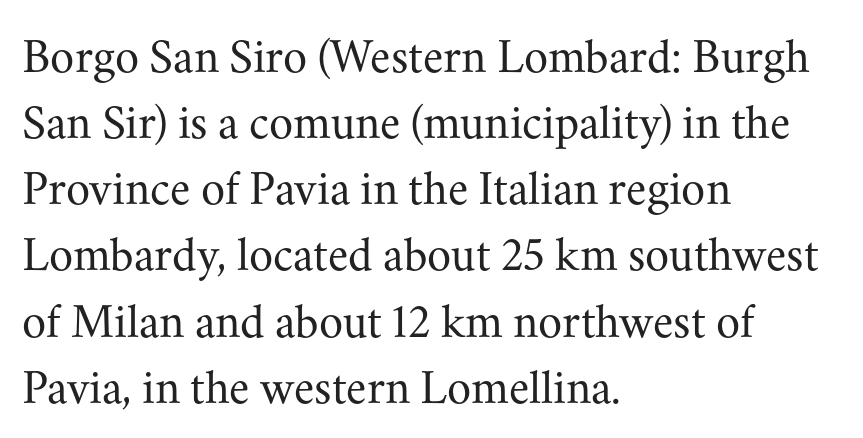
Serif or sans? Serif — the stroke terminals have little feet. Each row of text sits above clean, open space. Do the characters align in a grid? No, the font is proportional. Unlike italic type, these characters show no tilt at all. These lines keep a tight, regular rhythm from letter to letter. The font is comparable to plain body text, perhaps lighter.
